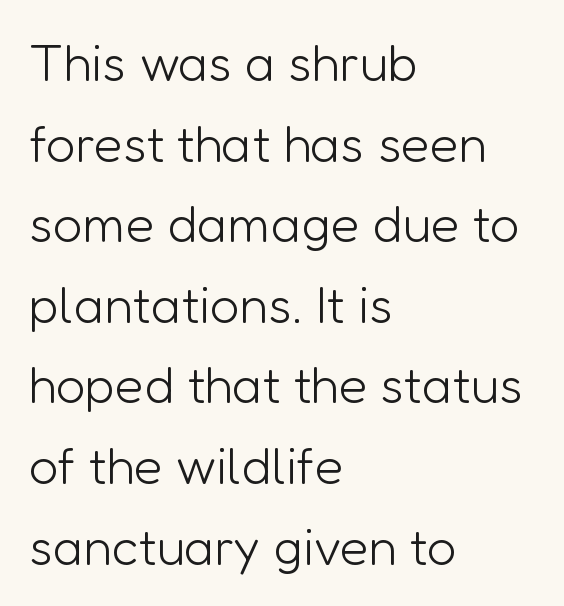
Q: Is the text bold? A: No.
Q: Is the text italic (slanted)? A: No, it is upright.
Q: Is the typeface a serif or a sans-serif typeface? A: Sans-serif.
Q: Is the text underlined? A: No.
Q: How is the paragraph aligned? A: Left-aligned.
Q: Is the spacing between letters normal or unusually wide? A: Normal.
Q: Is the spacing between lines tight, normal or loose? A: Normal.
Q: Width (condensed, normal, or wide)? A: Normal.
Q: Stroke contrast? A: Low.
Q: x-height? A: Medium.
Q: Monospaced? A: No.
